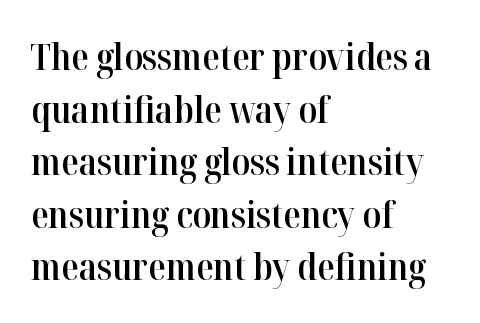
Q: Is the text bold? A: Semi-bold.
Q: Is the text italic (slanted)? A: No, it is upright.
Q: Is the typeface a serif or a sans-serif typeface? A: Serif.
Q: Is the text underlined? A: No.
Q: How is the paragraph aligned? A: Left-aligned.
Q: Is the spacing between letters normal or unusually wide? A: Normal.
Q: Is the spacing between lines tight, normal or loose? A: Normal.
Q: Width (condensed, normal, or wide)? A: Normal.
Q: Stroke contrast? A: High.
Q: x-height? A: Medium.
Q: Monospaced? A: No.
